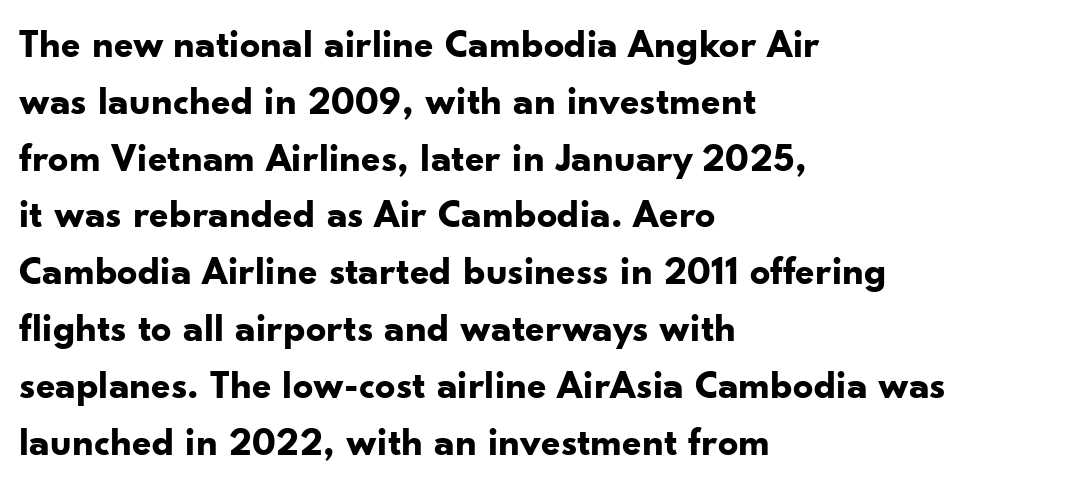
{"serif": "no", "italic": "no", "bold": "yes", "weight": "bold", "width": "normal", "stroke_contrast": "low", "x_height": "small", "monospaced": "no", "underline": "no", "align": "left", "line_spacing": "normal", "line_spacing_ratio": 1.42, "letter_spacing": "normal", "letter_spacing_em": 0.0, "glyph_px": 40}
